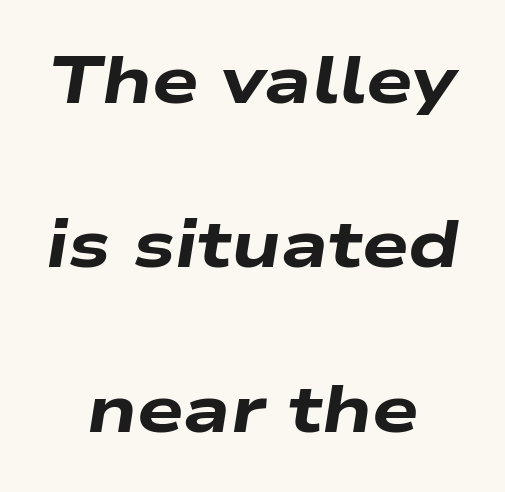
The image shows 66 px heavy, wide type, italic (leaning right); set centered, loose line spacing (2.49x), normal letter spacing, not underlined; low stroke contrast and a medium x-height.
